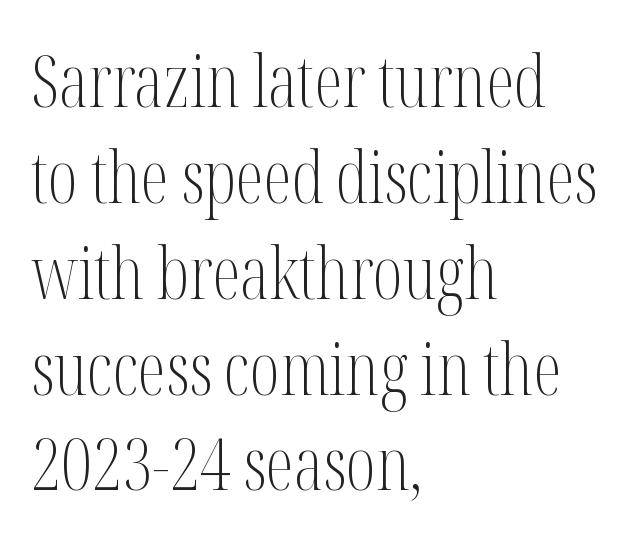
Is there much room between lines? A standard amount, neither cramped nor airy. The strip under each line holds only bare page. Italic? Not at all — the glyphs are vertical. These lines are rendered in a variable-pitch font. All the whitespace from short lines collects on the right. Letters have the restrained weight of plain body copy at most.
